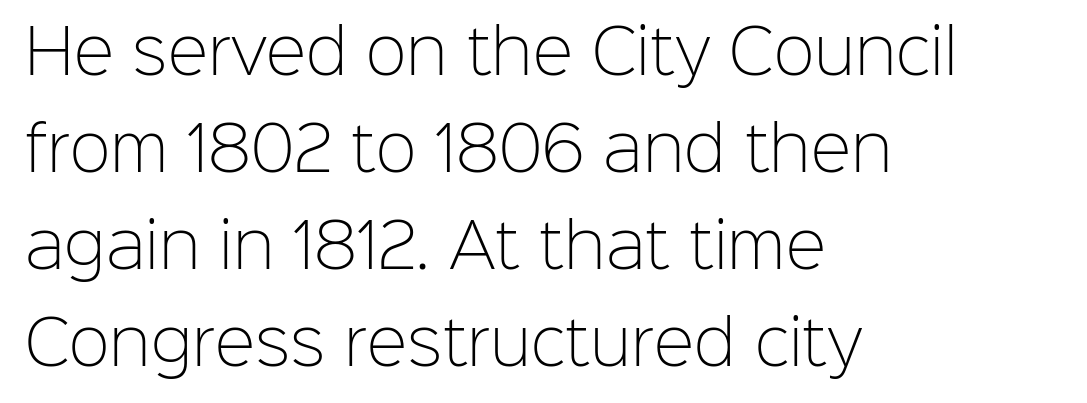
{"serif": "no", "italic": "no", "bold": "no", "weight": "light", "width": "normal", "stroke_contrast": "low", "x_height": "medium", "monospaced": "no", "underline": "no", "align": "left", "line_spacing": "normal", "line_spacing_ratio": 1.59, "letter_spacing": "normal", "letter_spacing_em": 0.0, "glyph_px": 61}
